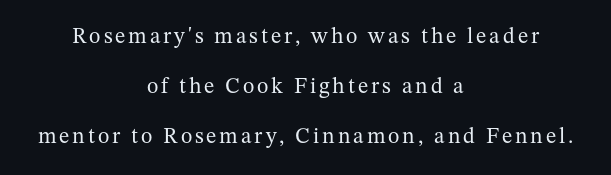
Q: Is the text bold? A: No.
Q: Is the text italic (slanted)? A: No, it is upright.
Q: Is the text underlined? A: No.
Q: How is the paragraph aligned? A: Centered.
Q: Is the spacing between lines tight, normal or loose? A: Loose.
